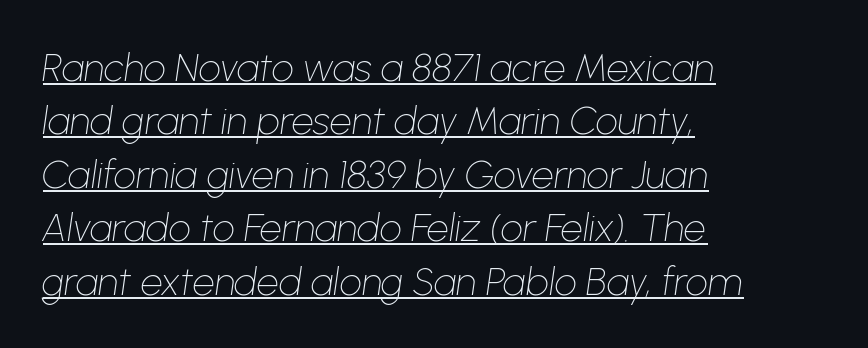
{"italic": "yes", "lean": "right", "slant_degrees": 8, "bold": "no", "weight": "thin", "width": "normal", "stroke_contrast": "low", "x_height": "medium", "monospaced": "no", "underline": "yes", "align": "left", "line_spacing": "normal", "line_spacing_ratio": 1.37, "letter_spacing": "normal", "letter_spacing_em": 0.0, "glyph_px": 39}
